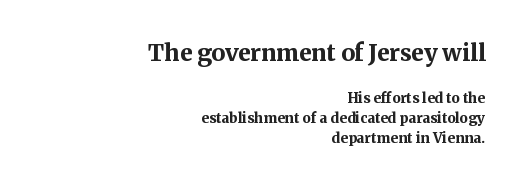
Q: Is the text bold? A: Yes.
Q: Is the text italic (slanted)? A: No, it is upright.
Q: Is the text underlined? A: No.
Q: How is the paragraph aligned? A: Right-aligned.
Q: Is the spacing between letters normal or unusually wide? A: Normal.
Q: Is the spacing between lines tight, normal or loose? A: Normal.
Q: Which block of text is set in a larger size, the first (top) or the second (bottom)? A: The first (top) one.
